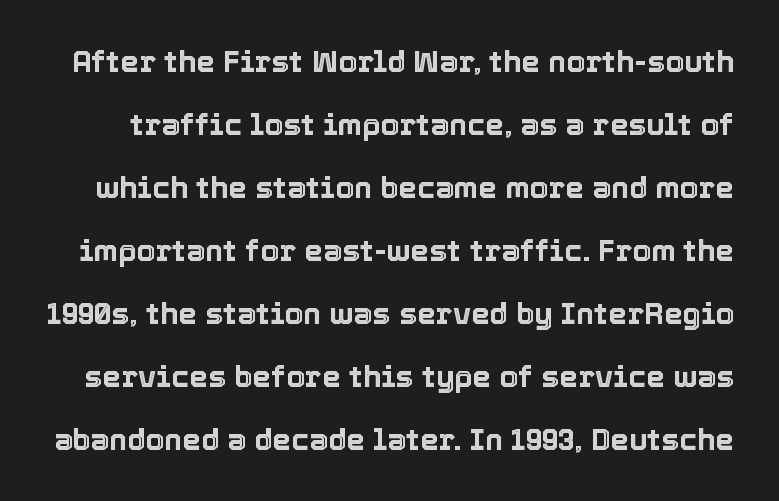
{"italic": "no", "width": "normal", "x_height": "medium", "monospaced": "no", "underline": "no", "line_spacing": "loose", "line_spacing_ratio": 2.1, "letter_spacing": "normal", "letter_spacing_em": 0.0, "glyph_px": 30}
